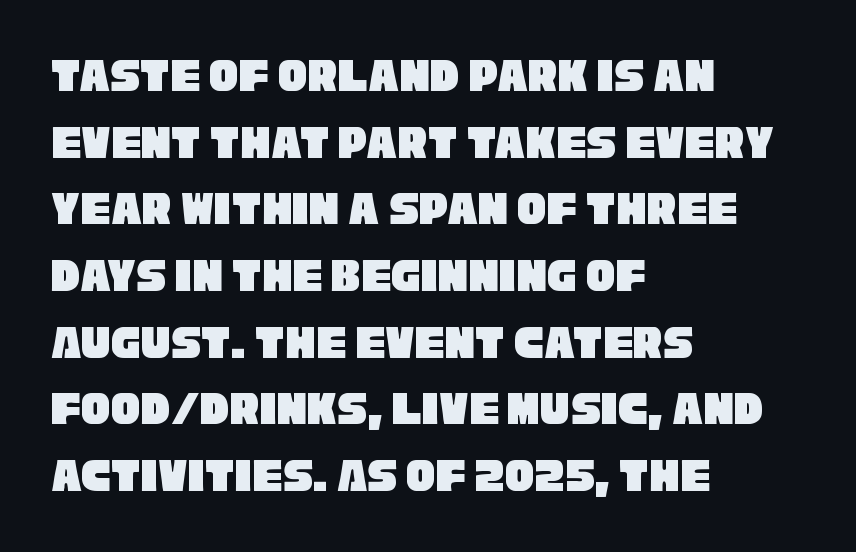
Layout note: lines flush left. Note the varied advance widths — an 'i' is clearly narrower than an 'm'. Regarding serifs, this sample does without them. Type without underlining.
